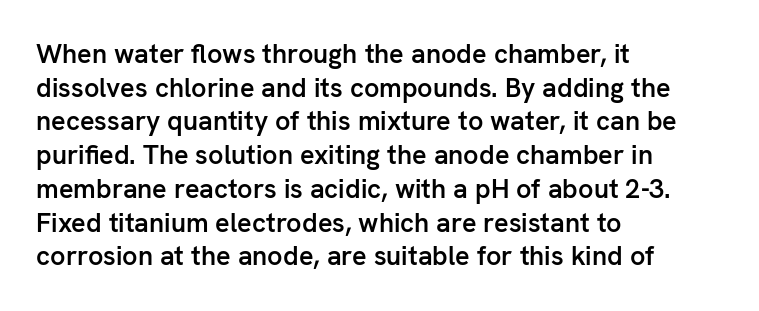
Q: Is the text bold? A: Semi-bold.
Q: Is the text italic (slanted)? A: No, it is upright.
Q: Is the text underlined? A: No.
Q: How is the paragraph aligned? A: Left-aligned.
Q: Is the spacing between letters normal or unusually wide? A: Normal.
Q: Is the spacing between lines tight, normal or loose? A: Normal.
